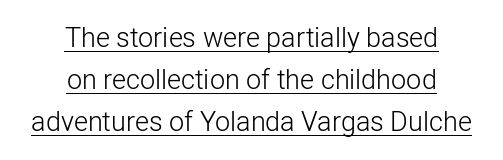
The image shows 27 px text type, upright; set centered, normal line spacing (1.56x), normal letter spacing, underlined.
